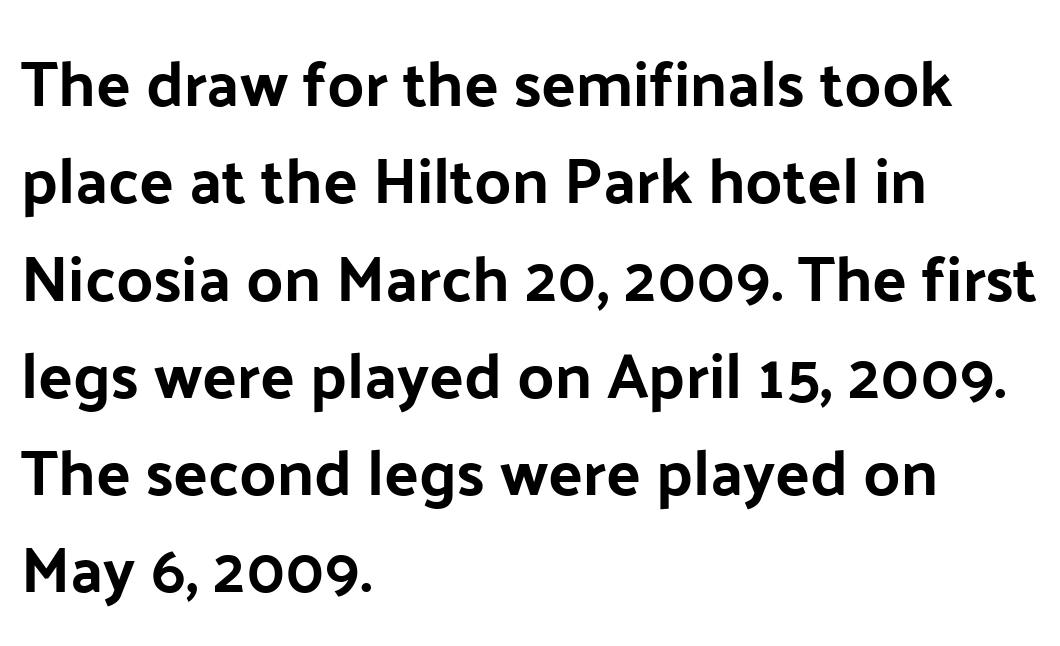
Glyph-to-glyph distance matches everyday printed text. Check where the strokes stop: nothing finishes them off — pure sans. The paragraph shown leans on its left margin. When letters stand straight like this, we call the style roman or upright. The area under the type is left untouched. The rows are spaced the way most documents space them.
